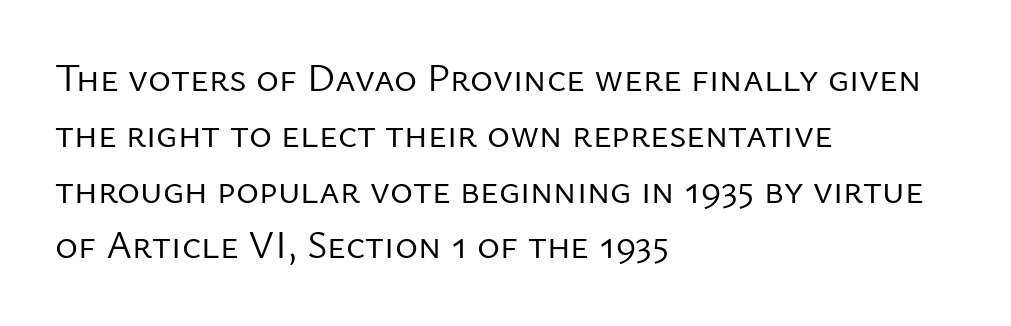
{"serif": "no", "italic": "no", "bold": "no", "weight": "regular", "width": "normal", "stroke_contrast": "low", "x_height": "medium", "monospaced": "no", "underline": "no", "align": "left", "line_spacing": "normal", "line_spacing_ratio": 1.43, "letter_spacing": "normal", "letter_spacing_em": 0.0, "glyph_px": 39}
